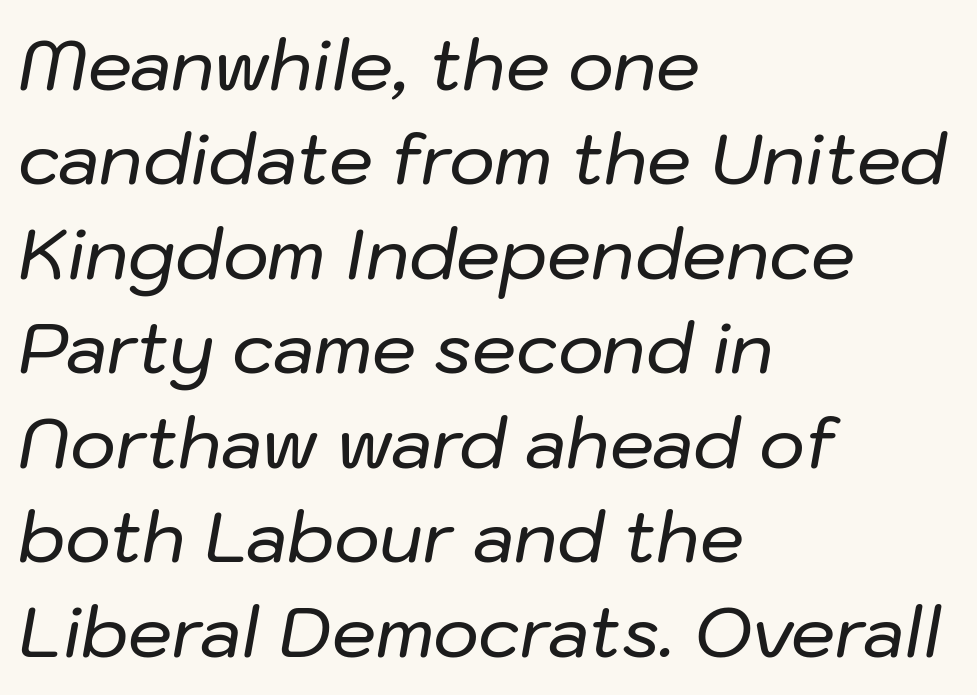
{"italic": "yes", "lean": "right", "slant_degrees": 10, "width": "normal", "stroke_contrast": "low", "x_height": "medium", "monospaced": "no", "underline": "no", "align": "left", "line_spacing": "normal", "line_spacing_ratio": 1.35, "letter_spacing": "normal", "letter_spacing_em": 0.0, "glyph_px": 70}
